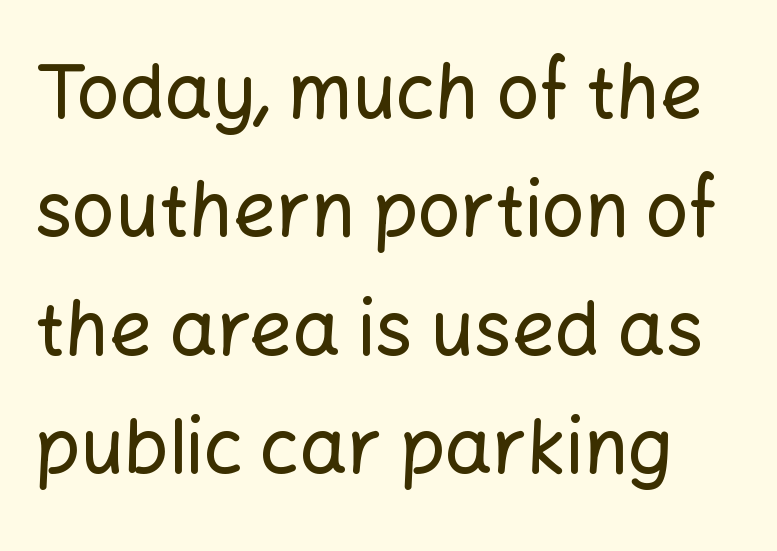
{"serif": "no", "italic": "no", "width": "normal", "stroke_contrast": "low", "x_height": "medium", "monospaced": "no", "underline": "no", "line_spacing": "normal", "line_spacing_ratio": 1.58, "letter_spacing": "normal", "letter_spacing_em": 0.0, "glyph_px": 75}
